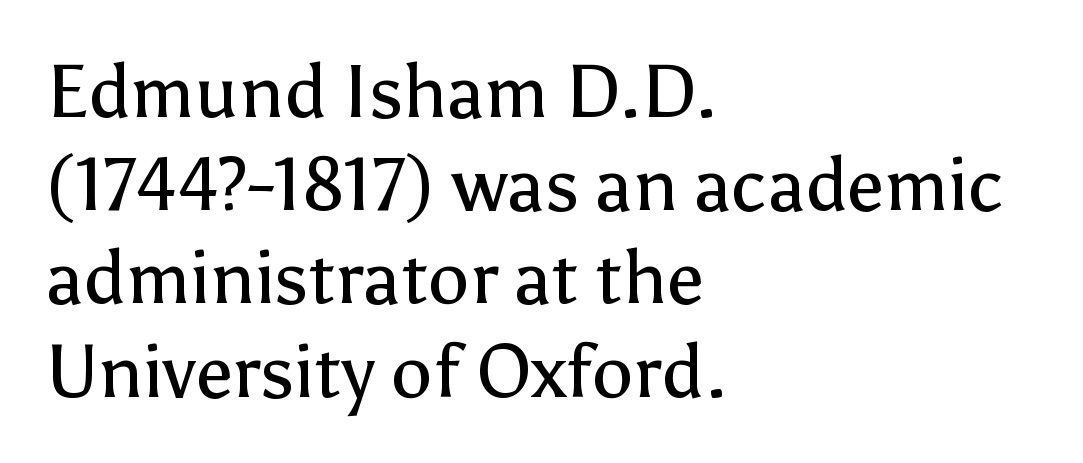
Caption: multi-line text, flush left, ragged right. The designer left line spacing at the default. What kind of face is this? One without serifs — a sans. Each letter keeps its own natural width here, so spacing adapts to shape.
